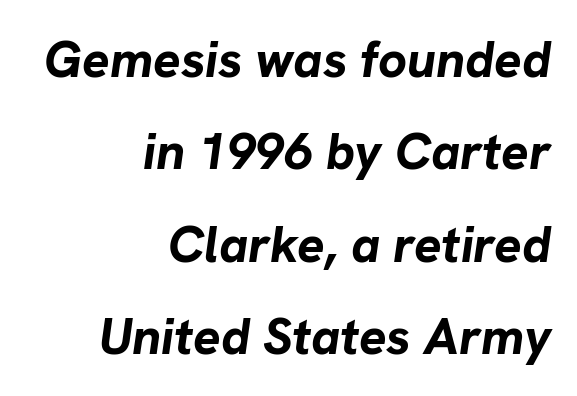
Q: Is the text bold? A: Yes.
Q: Is the text italic (slanted)? A: Yes, it leans right by about 8 degrees.
Q: Is the text underlined? A: No.
Q: How is the paragraph aligned? A: Right-aligned.
Q: Is the spacing between letters normal or unusually wide? A: Normal.
Q: Width (condensed, normal, or wide)? A: Normal.
Q: Stroke contrast? A: Low.
Q: x-height? A: Medium.
Q: Monospaced? A: No.
